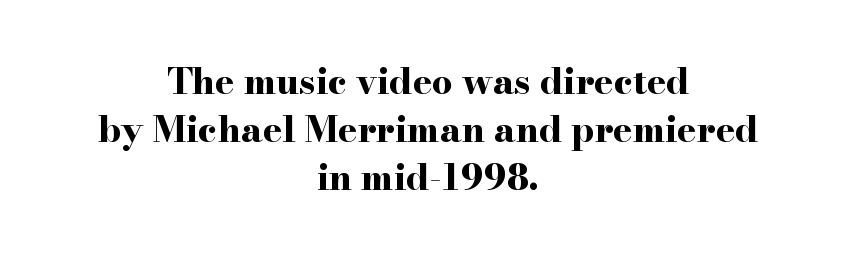
The image shows 36 px bold, wide serif type, upright; set centered, normal line spacing (1.33x), normal letter spacing, not underlined; high stroke contrast and a small x-height.
